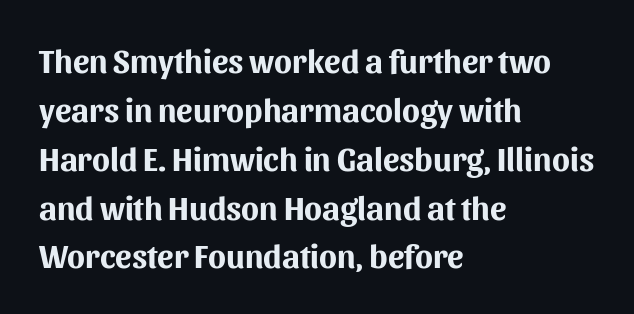
The image shows 33 px bold sans-serif type, upright; set left-aligned, normal line spacing (1.48x), normal letter spacing, not underlined; medium stroke contrast and a medium x-height.
